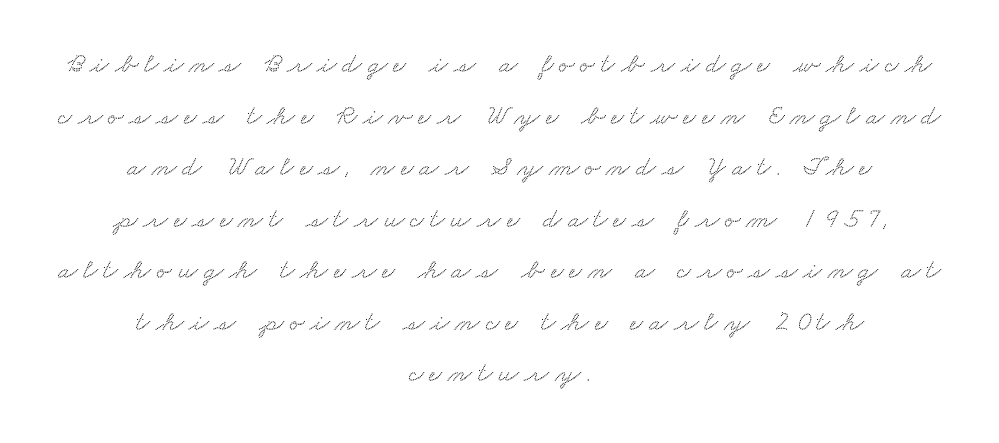
The image shows 28 px wide serif type; set centered, line spacing 1.84x, unusually wide letter spacing (+0.21 em), not underlined; medium stroke contrast and a small x-height.
